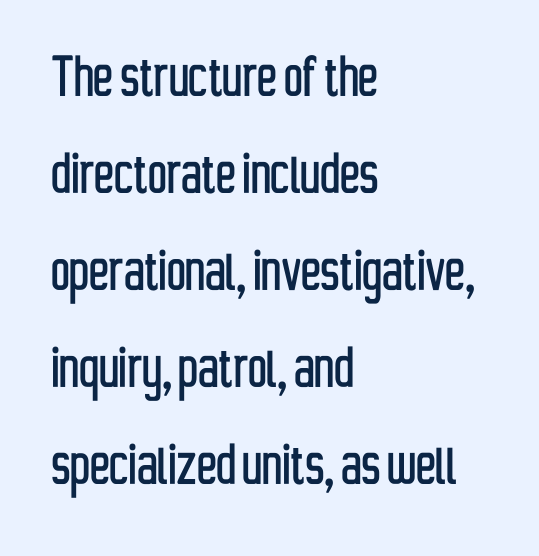
Nope, not italic — everything's standing straight. Look at the tracking — it's just the regular setting, nothing added. A classic flush-left, rag-right setting is used for this passage. Is this a fixed-width face? No — the glyphs have proportional, varying widths. Quick note: interline space is typical. Check under the words: just untouched page.
